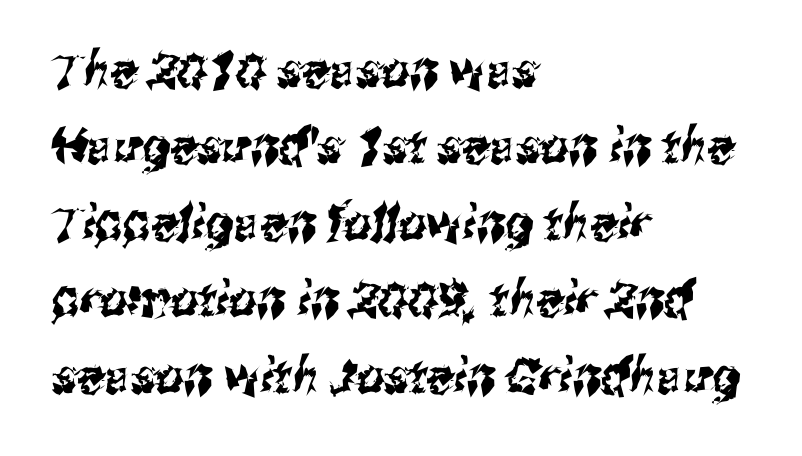
Q: Is the typeface a serif or a sans-serif typeface? A: Sans-serif.
Q: Is the text underlined? A: No.
Q: How is the paragraph aligned? A: Left-aligned.
Q: Is the spacing between letters normal or unusually wide? A: Normal.
Q: Is the spacing between lines tight, normal or loose? A: Normal.
Q: Width (condensed, normal, or wide)? A: Condensed.
Q: Stroke contrast? A: Medium.
Q: x-height? A: Medium.
Q: Monospaced? A: No.
